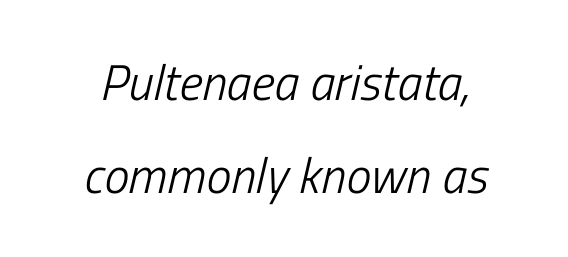
Underlining? Definitely not there. The rendering applies a slant to the glyphs. The passage shown is not bold in any degree. The rendering uses natural spacing where letterforms have individual widths. The setting favours the middle, as headings and verse often do.
